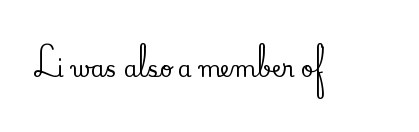
Q: Is the text italic (slanted)? A: No, it is upright.
Q: Is the text underlined? A: No.
Q: Is the spacing between letters normal or unusually wide? A: Normal.
